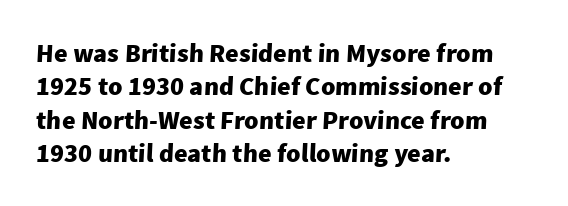
Short note: letters normally spaced. Just letters on the line, the space beneath them empty. Evenly set lines give the paragraph a standard silhouette. Thick stems and heavy bowls — unmistakably bold.
